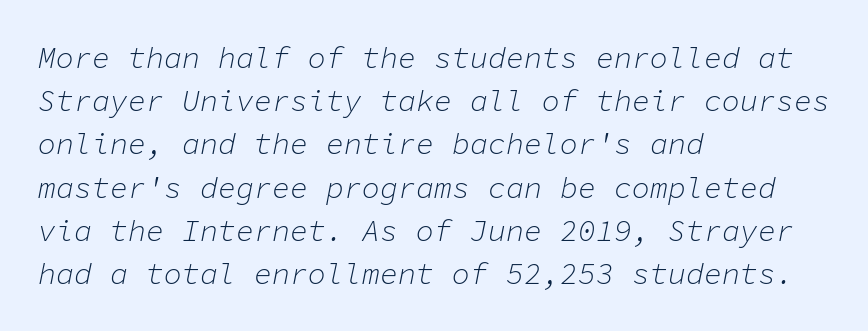
The image shows 30 px light type, italic (leaning right), monospaced; set left-aligned, normal line spacing (1.44x), normal letter spacing, not underlined; low stroke contrast and a medium x-height.
